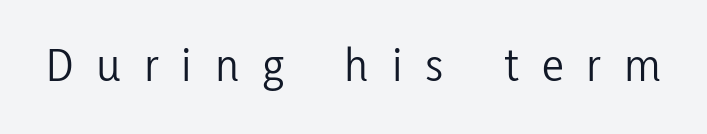
The typesetting does not lean heavy: it is not bold. Do the characters align in a grid? No, the font is proportional. In terms of posture, this sample is upright. The letters carry no serifs — their stems end cleanly without finishing strokes. The space beneath each line is pristine and unruled.
